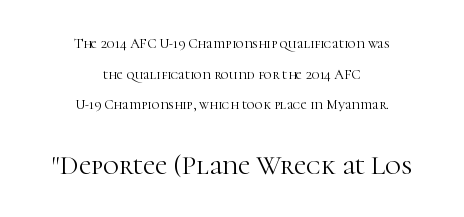
Q: Is the text bold? A: No.
Q: Is the text italic (slanted)? A: No, it is upright.
Q: Is the text underlined? A: No.
Q: How is the paragraph aligned? A: Centered.
Q: Is the spacing between letters normal or unusually wide? A: Normal.
Q: Is the spacing between lines tight, normal or loose? A: Loose.
Q: Which block of text is set in a larger size, the first (top) or the second (bottom)? A: The second (bottom) one.
